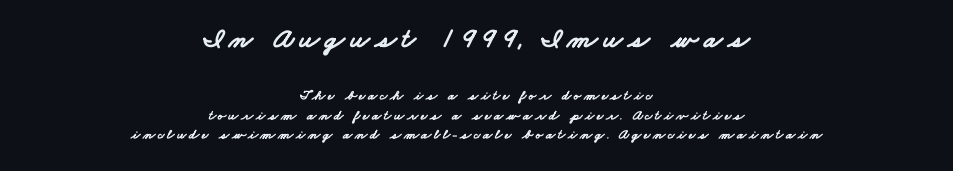
{"serif": "no", "bold": "yes", "weight": "bold", "width": "wide", "stroke_contrast": "low", "x_height": "small", "monospaced": "no", "underline": "no", "align": "center", "line_spacing": "normal", "line_spacing_ratio": 1.41, "larger_block": "first", "size_ratio": 2.0, "glyph_px": 28}
